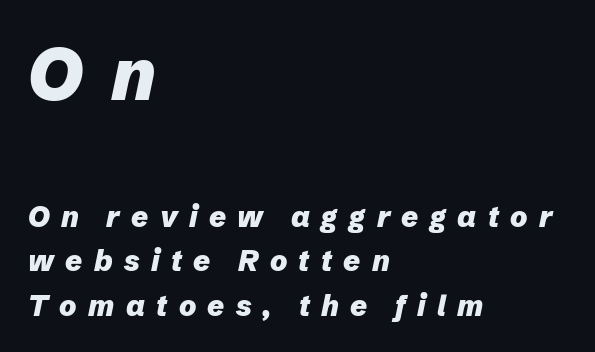
The image shows 73 px heavy type, italic (leaning right); set left-aligned, normal line spacing (1.53x), unusually wide letter spacing (+0.39 em), not underlined; the first (top) block is 2.52x larger; low stroke contrast and a medium x-height.
